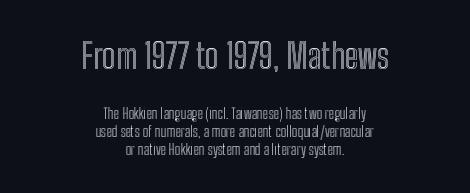
{"italic": "no", "width": "condensed", "x_height": "medium", "monospaced": "no", "underline": "no", "align": "center", "line_spacing": "normal", "line_spacing_ratio": 1.27, "letter_spacing": "normal", "letter_spacing_em": 0.0, "larger_block": "first", "size_ratio": 2.43, "glyph_px": 34}
